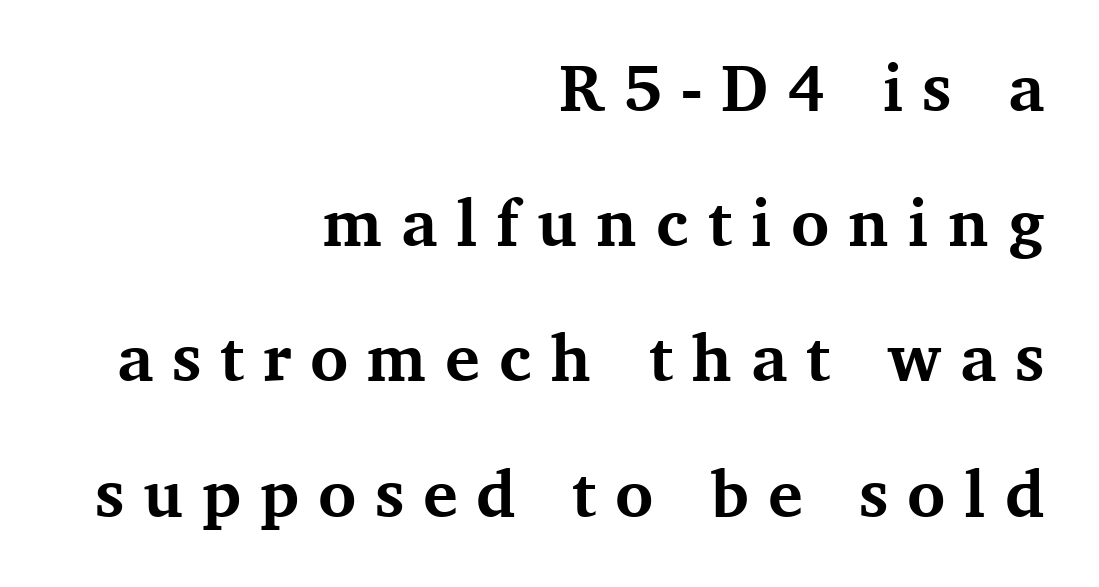
{"serif": "yes", "italic": "no", "bold": "yes", "weight": "bold", "width": "normal", "stroke_contrast": "medium", "x_height": "medium", "monospaced": "no", "underline": "no", "align": "right", "line_spacing": "loose", "line_spacing_ratio": 2.08, "letter_spacing": "wide", "letter_spacing_em": 0.29, "glyph_px": 65}
